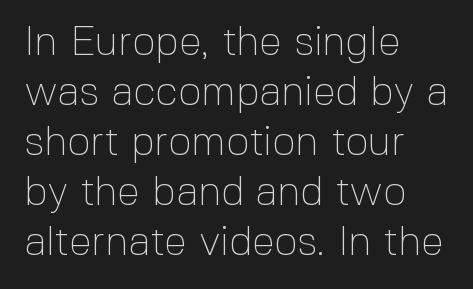
{"serif": "no", "italic": "no", "bold": "no", "weight": "thin", "width": "normal", "x_height": "medium", "monospaced": "no", "underline": "no", "align": "left", "line_spacing_ratio": 1.22, "letter_spacing": "normal", "letter_spacing_em": 0.0, "glyph_px": 41}
